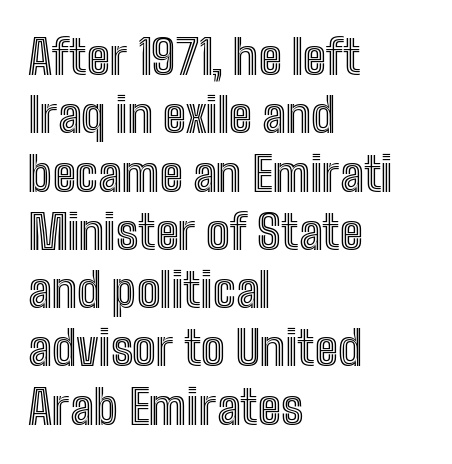
The image shows 47 px condensed type, upright; set left-aligned, line spacing 1.24x, normal letter spacing, not underlined; a medium x-height.
